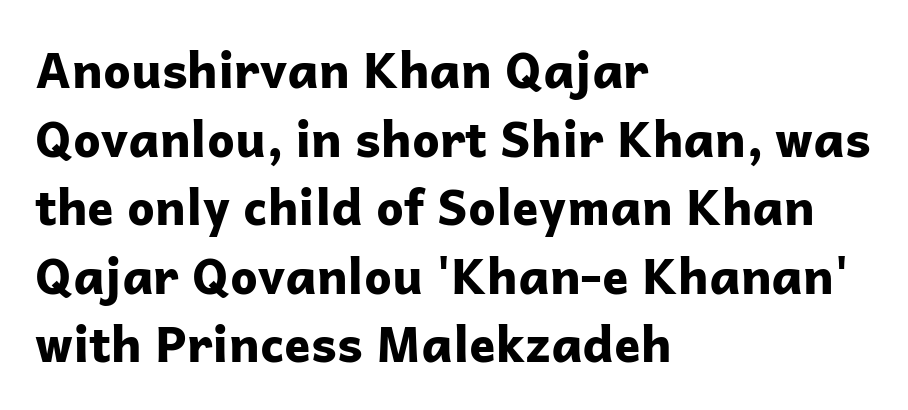
Varying glyph widths throughout — classic text-font behaviour. Compared with a centered layout, this one pins lines to the left instead. Spacing between characters is what you'd get straight out of the box. Stroke terminals: plain, sans-serif.
